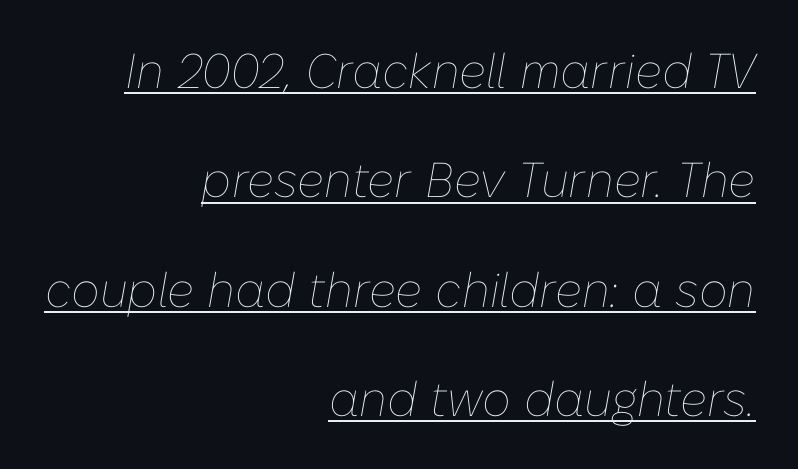
The image shows 49 px thin type, italic (leaning right); set right-aligned, loose line spacing (2.23x), normal letter spacing, underlined; low stroke contrast and a medium x-height.
